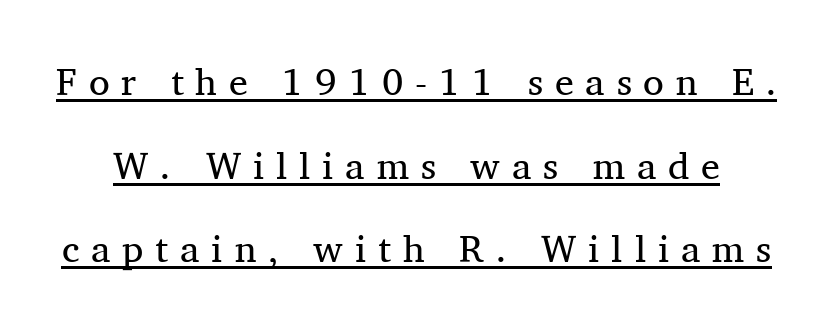
Think standard paragraph weight, or any step lighter than that. A roman cut, with each character standing at attention. There is plenty of visible air inserted between adjacent glyphs. A typographer would call this underscored text.
